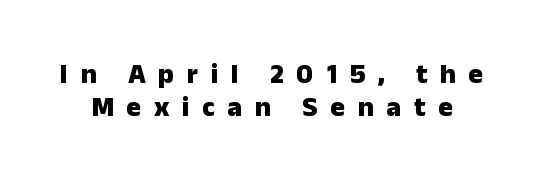
{"serif": "no", "italic": "no", "bold": "yes", "weight": "heavy", "width": "normal", "stroke_contrast": "low", "x_height": "medium", "monospaced": "no", "underline": "no", "line_spacing_ratio": 1.17, "letter_spacing": "wide", "letter_spacing_em": 0.45, "glyph_px": 28}
